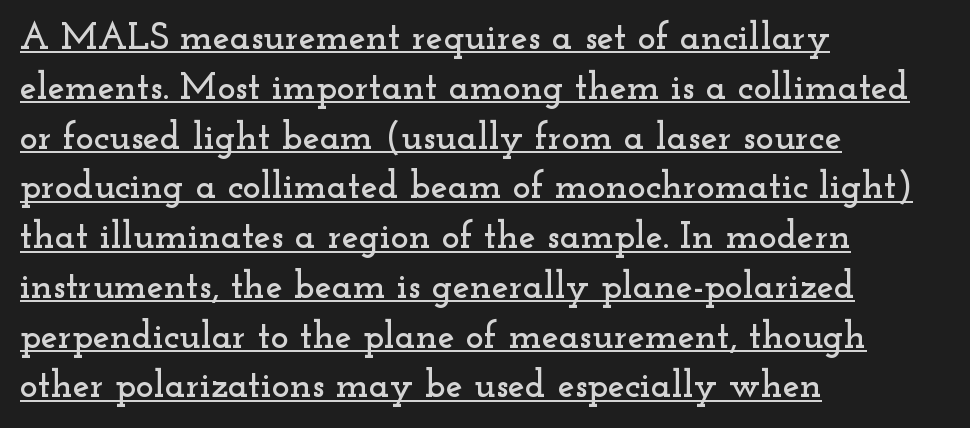
In CSS terms this would be text-align: left. The face used here is rendered with its standard letterfit. Note the varied advance widths — an 'i' is clearly narrower than an 'm'. You can tell it's not italic because the verticals are truly vertical. Each new line begins a customary step beneath the previous one. To sum up the face: it has serifs.
